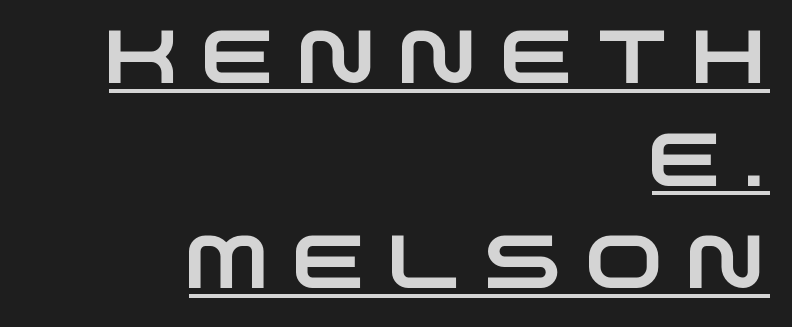
{"serif": "no", "width": "wide", "stroke_contrast": "low", "x_height": "large", "monospaced": "no", "underline": "yes", "align": "right", "line_spacing": "normal", "line_spacing_ratio": 1.37, "letter_spacing": "wide", "letter_spacing_em": 0.3, "glyph_px": 75}
